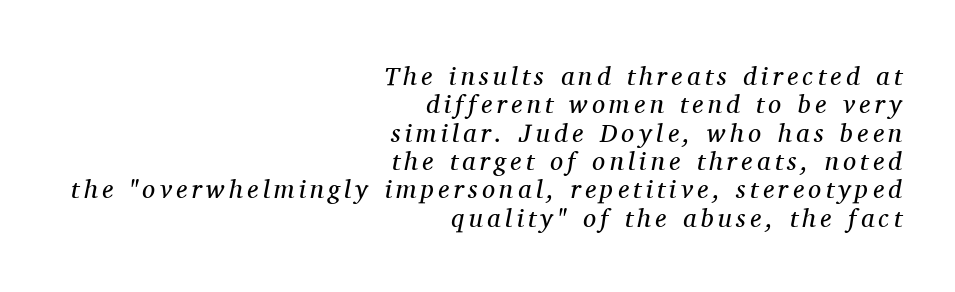
These lines huddle together more closely than default settings would place them. Summary of weight: not heavy and not bold. The whole block is typeset with a tilt. Type without underlining. Short and long lines alike share a common ending point at right.
